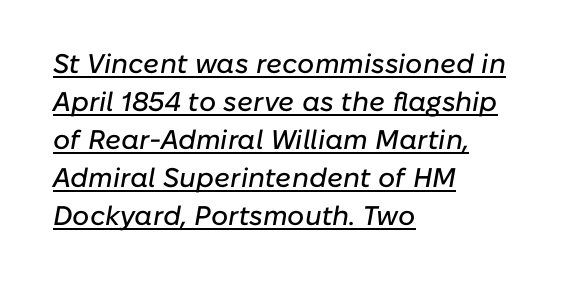
{"italic": "yes", "lean": "right", "slant_degrees": 10, "underline": "yes", "align": "left", "line_spacing": "normal", "line_spacing_ratio": 1.41, "letter_spacing": "normal", "letter_spacing_em": 0.0, "glyph_px": 27}
